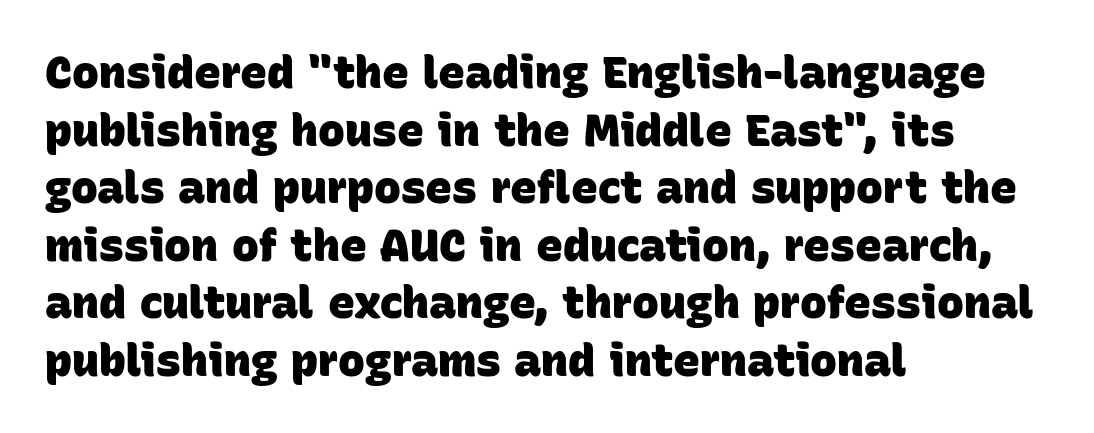
Q: Is the text bold? A: Yes.
Q: Is the typeface a serif or a sans-serif typeface? A: Sans-serif.
Q: Is the text underlined? A: No.
Q: How is the paragraph aligned? A: Left-aligned.
Q: Is the spacing between letters normal or unusually wide? A: Normal.
Q: Is the spacing between lines tight, normal or loose? A: Normal.
Q: Width (condensed, normal, or wide)? A: Normal.
Q: Stroke contrast? A: Low.
Q: x-height? A: Large.
Q: Monospaced? A: No.
